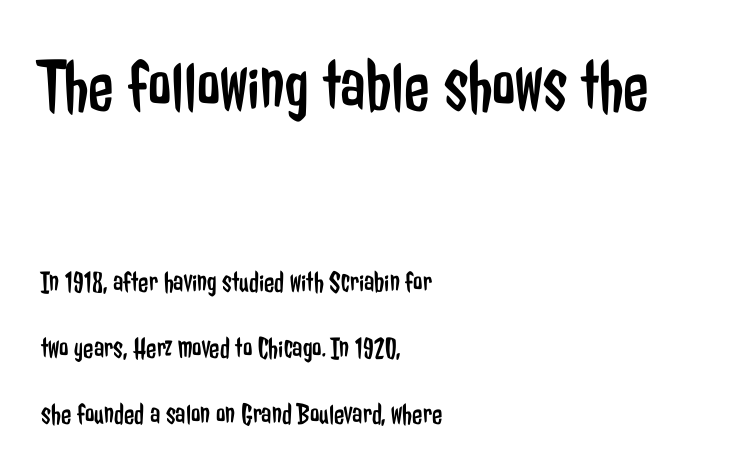
Q: Is the text bold? A: No.
Q: Is the text italic (slanted)? A: No, it is upright.
Q: Is the typeface a serif or a sans-serif typeface? A: Sans-serif.
Q: Is the text underlined? A: No.
Q: How is the paragraph aligned? A: Left-aligned.
Q: Is the spacing between letters normal or unusually wide? A: Normal.
Q: Is the spacing between lines tight, normal or loose? A: Loose.
Q: Which block of text is set in a larger size, the first (top) or the second (bottom)? A: The first (top) one.
Q: Width (condensed, normal, or wide)? A: Condensed.
Q: Stroke contrast? A: Low.
Q: x-height? A: Medium.
Q: Monospaced? A: No.
